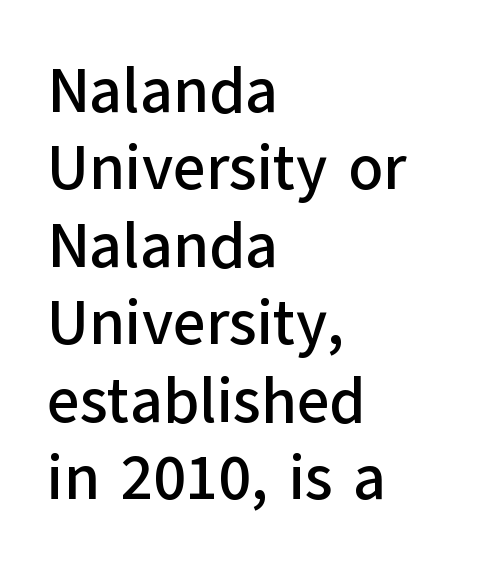
Q: Is the text italic (slanted)? A: No, it is upright.
Q: Is the typeface a serif or a sans-serif typeface? A: Sans-serif.
Q: Is the text underlined? A: No.
Q: How is the paragraph aligned? A: Left-aligned.
Q: Is the spacing between letters normal or unusually wide? A: Normal.
Q: Width (condensed, normal, or wide)? A: Normal.
Q: Stroke contrast? A: Low.
Q: x-height? A: Medium.
Q: Monospaced? A: No.
